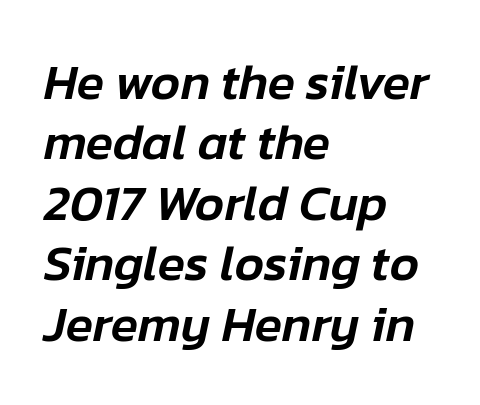
{"italic": "yes", "lean": "right", "slant_degrees": 12, "width": "normal", "stroke_contrast": "low", "x_height": "medium", "monospaced": "no", "underline": "no", "align": "left", "line_spacing_ratio": 1.21, "letter_spacing": "normal", "letter_spacing_em": 0.0, "glyph_px": 50}
